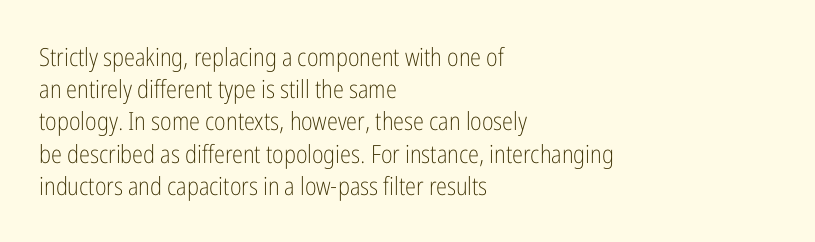
{"italic": "no", "bold": "no", "underline": "no", "align": "left", "line_spacing": "normal", "line_spacing_ratio": 1.29, "letter_spacing": "normal", "letter_spacing_em": 0.0, "glyph_px": 25}
